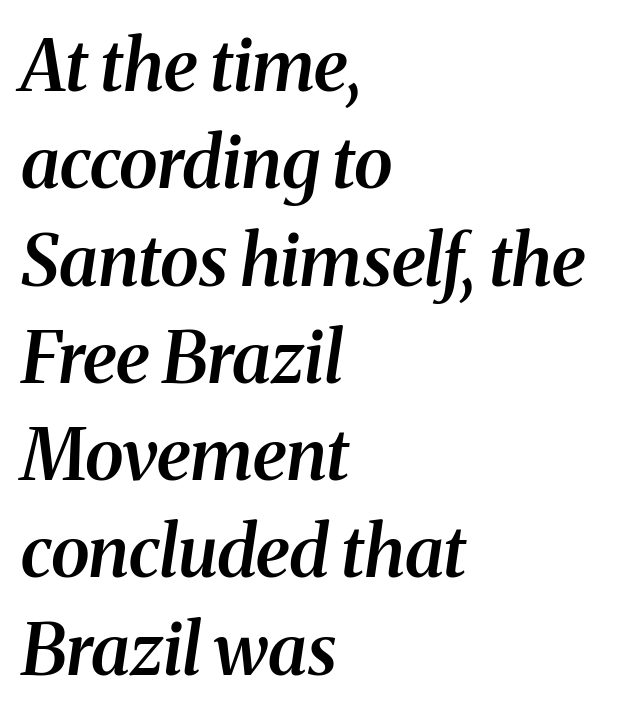
Between one letter and the next there's only the usual sliver of space. Think of a printed novel: that variable character pitch is what you see here. Stroke thickness is moderately raised; the sample reads as semibold. The specimen reads as italic at a glance. The setting favours the left margin, as ordinary paragraphs usually do.
